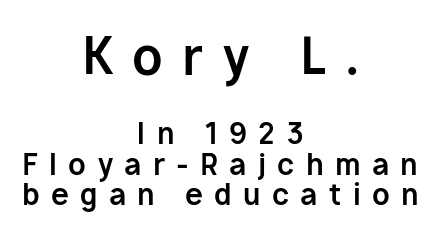
Q: Is the text bold? A: Yes.
Q: Is the text italic (slanted)? A: No, it is upright.
Q: Is the typeface a serif or a sans-serif typeface? A: Sans-serif.
Q: Is the text underlined? A: No.
Q: How is the paragraph aligned? A: Centered.
Q: Is the spacing between letters normal or unusually wide? A: Unusually wide.
Q: Is the spacing between lines tight, normal or loose? A: Tight.
Q: Which block of text is set in a larger size, the first (top) or the second (bottom)? A: The first (top) one.
Q: Width (condensed, normal, or wide)? A: Normal.
Q: Stroke contrast? A: Low.
Q: x-height? A: Medium.
Q: Monospaced? A: No.
